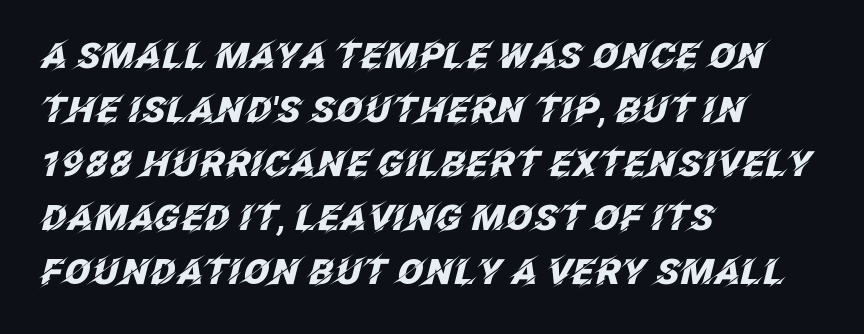
Q: Is the text bold? A: Yes.
Q: Is the text italic (slanted)? A: Yes, it leans right by about 12 degrees.
Q: Is the text underlined? A: No.
Q: How is the paragraph aligned? A: Left-aligned.
Q: Is the spacing between letters normal or unusually wide? A: Normal.
Q: Is the spacing between lines tight, normal or loose? A: Normal.
Q: Width (condensed, normal, or wide)? A: Normal.
Q: Stroke contrast? A: Low.
Q: x-height? A: Large.
Q: Monospaced? A: No.
